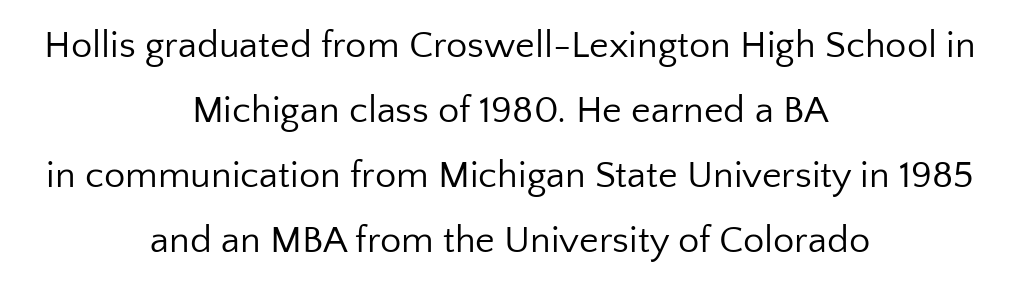
The image shows 38 px regular-weight sans-serif type, upright; set centered, line spacing 1.71x, normal letter spacing, not underlined; low stroke contrast and a medium x-height.
